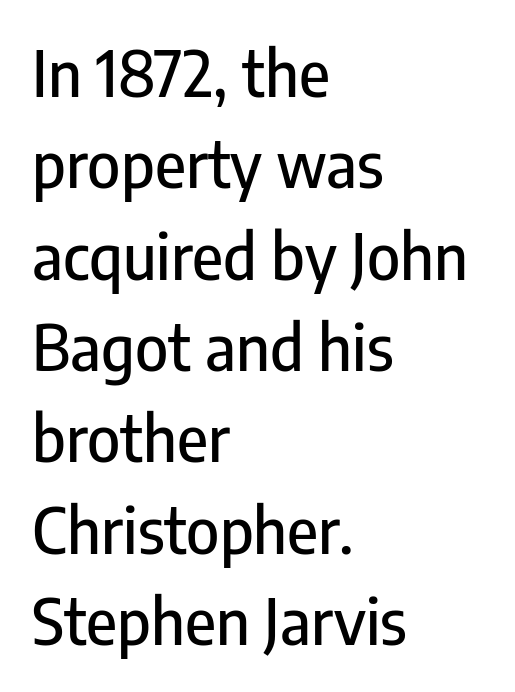
Vertically, the passage feels balanced, rows spaced as you'd expect. You can tell it's not italic because the verticals are truly vertical. Caption: multi-line text, flush left, ragged right. The foot of each line stays bare and open.
